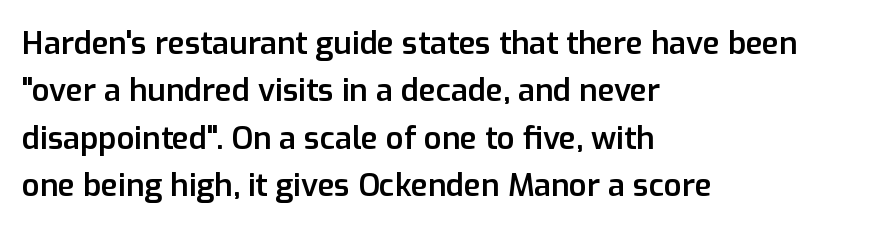
{"serif": "no", "italic": "no", "bold": "semi", "weight": "semibold", "width": "normal", "stroke_contrast": "low", "x_height": "medium", "monospaced": "no", "underline": "no", "align": "left", "line_spacing": "normal", "line_spacing_ratio": 1.53, "letter_spacing": "normal", "letter_spacing_em": 0.0, "glyph_px": 31}
